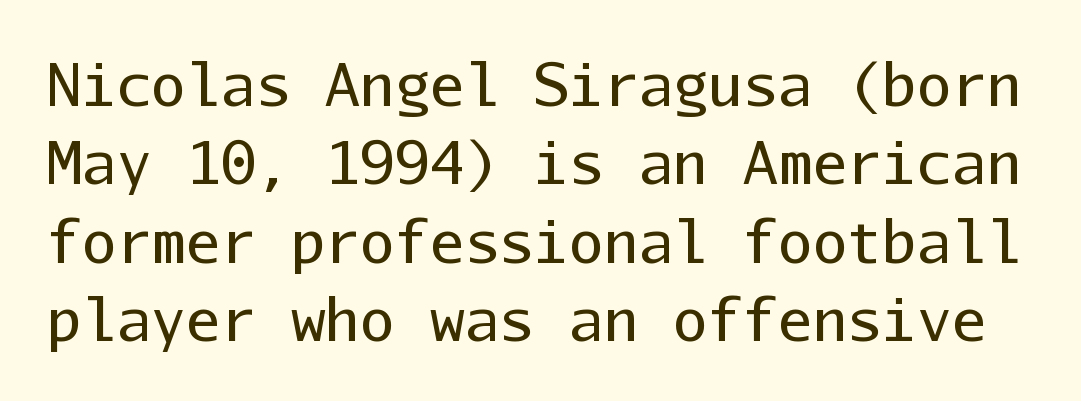
Q: Is the text bold? A: No.
Q: Is the text italic (slanted)? A: No, it is upright.
Q: Is the typeface a serif or a sans-serif typeface? A: Sans-serif.
Q: Is the text underlined? A: No.
Q: Is the spacing between letters normal or unusually wide? A: Normal.
Q: Is the spacing between lines tight, normal or loose? A: Normal.
Q: Width (condensed, normal, or wide)? A: Normal.
Q: Stroke contrast? A: Low.
Q: x-height? A: Medium.
Q: Monospaced? A: Yes.
